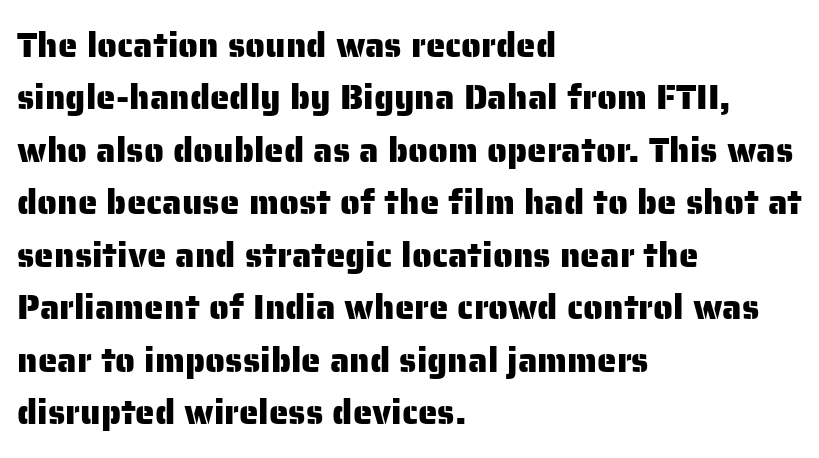
{"serif": "no", "italic": "no", "width": "normal", "stroke_contrast": "low", "x_height": "medium", "monospaced": "no", "underline": "no", "align": "left", "line_spacing": "normal", "line_spacing_ratio": 1.5, "letter_spacing": "normal", "letter_spacing_em": 0.0, "glyph_px": 35}
